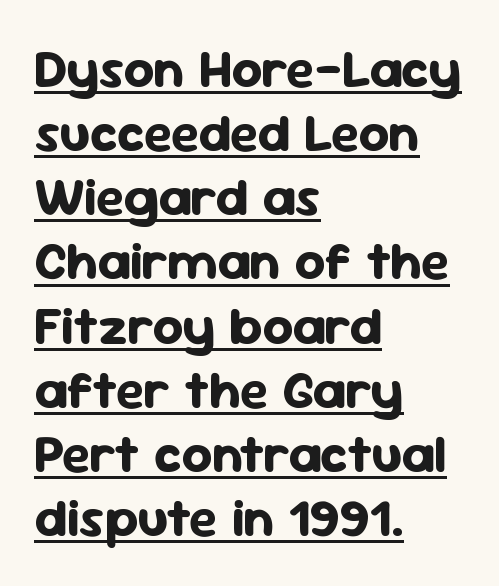
Looks like regular typesetting: each glyph gets only the width it needs. In terms of letterform style, serifs are entirely absent. Looks like someone drew a line under every word here. Posture: upright roman. Teacher's note: observe the even left margin — that is flush-left alignment. Thick stems and heavy bowls — unmistakably bold.
